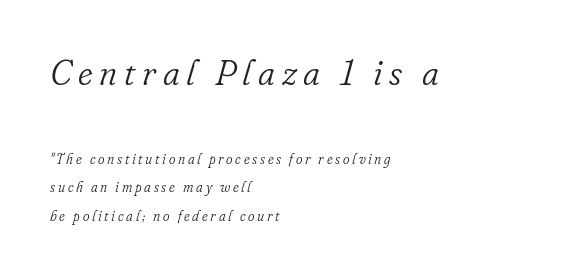
Which chunk is bigger? The first one — the top block dwarfs the bottom. Clear beneath every line of the passage. No heavy texture on the line: the type isn't bold. The passage shown stacks its lines with a broad gap.
